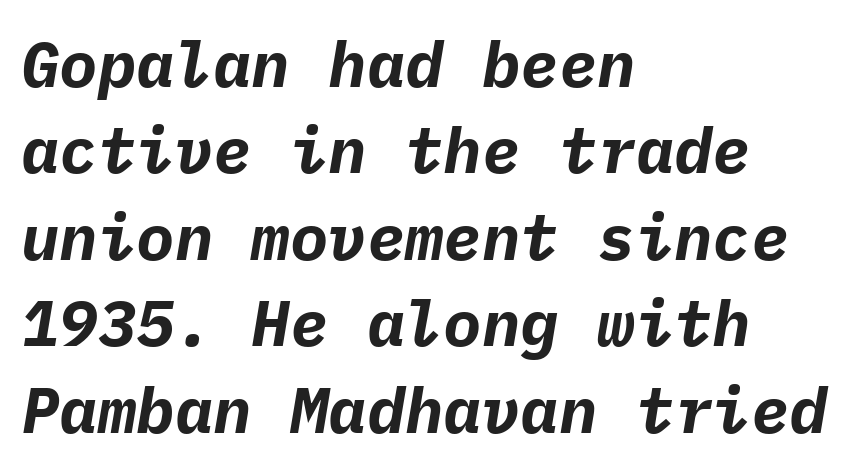
The image shows 64 px bold type, italic (leaning right), monospaced; set left-aligned, normal line spacing (1.35x), normal letter spacing, not underlined; low stroke contrast and a medium x-height.
